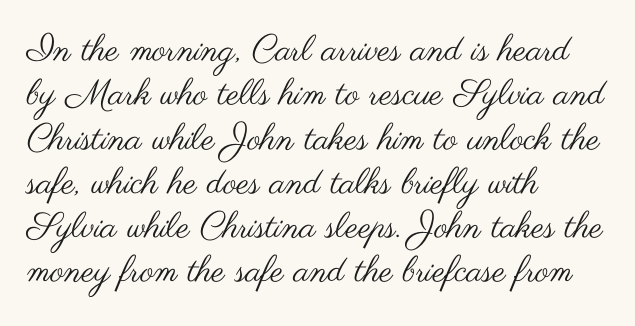
Q: Is the text bold? A: No.
Q: Is the text italic (slanted)? A: Yes.
Q: Is the typeface a serif or a sans-serif typeface? A: Sans-serif.
Q: Is the text underlined? A: No.
Q: How is the paragraph aligned? A: Left-aligned.
Q: Is the spacing between letters normal or unusually wide? A: Normal.
Q: Width (condensed, normal, or wide)? A: Wide.
Q: Stroke contrast? A: Medium.
Q: x-height? A: Small.
Q: Monospaced? A: No.
